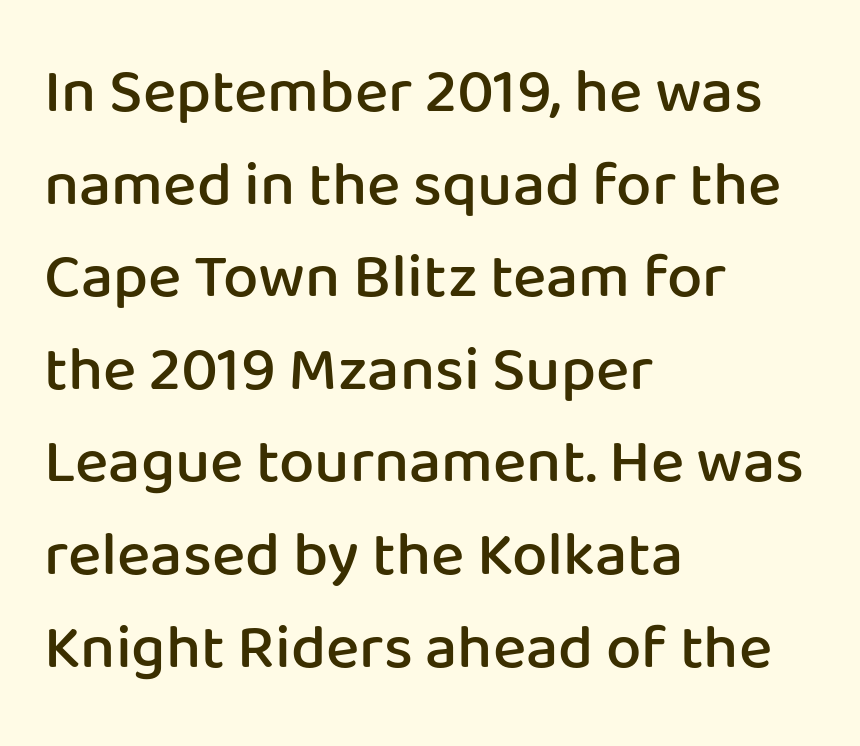
Q: Is the text bold? A: Semi-bold.
Q: Is the text italic (slanted)? A: No, it is upright.
Q: Is the typeface a serif or a sans-serif typeface? A: Sans-serif.
Q: Is the text underlined? A: No.
Q: How is the paragraph aligned? A: Left-aligned.
Q: Is the spacing between letters normal or unusually wide? A: Normal.
Q: Is the spacing between lines tight, normal or loose? A: Normal.
Q: Width (condensed, normal, or wide)? A: Normal.
Q: Stroke contrast? A: Low.
Q: x-height? A: Medium.
Q: Monospaced? A: No.
